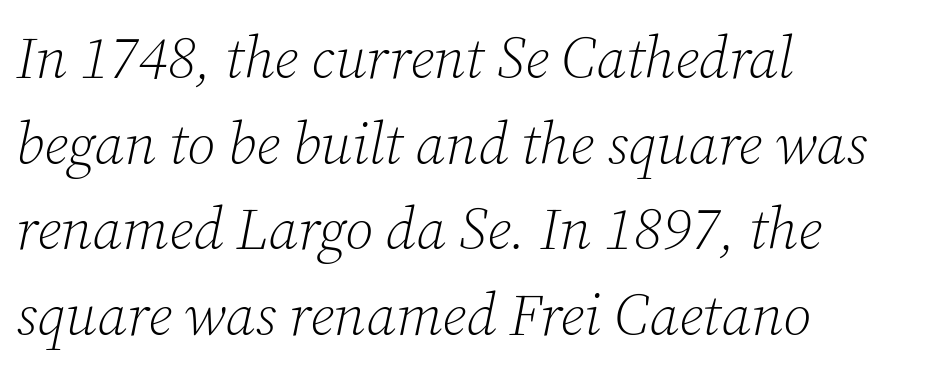
The image shows 59 px light serif type, italic (leaning right); set left-aligned, normal line spacing (1.45x), normal letter spacing, not underlined; low stroke contrast and a medium x-height.
